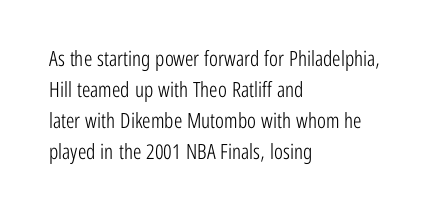
Q: Is the text bold? A: No.
Q: Is the text italic (slanted)? A: No, it is upright.
Q: Is the text underlined? A: No.
Q: How is the paragraph aligned? A: Left-aligned.
Q: Is the spacing between letters normal or unusually wide? A: Normal.
Q: Is the spacing between lines tight, normal or loose? A: Normal.
